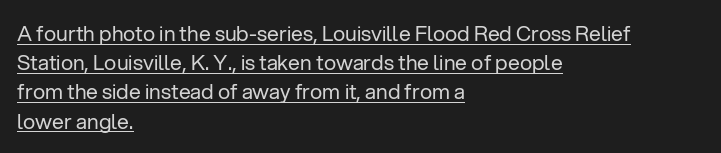
{"italic": "no", "bold": "no", "underline": "yes", "align": "left", "line_spacing": "normal", "line_spacing_ratio": 1.39, "letter_spacing": "normal", "letter_spacing_em": 0.0, "glyph_px": 21}
